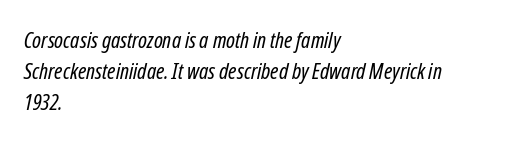
{"italic": "yes", "lean": "right", "slant_degrees": 12, "bold": "no", "underline": "no", "align": "left", "line_spacing": "normal", "line_spacing_ratio": 1.41, "letter_spacing": "normal", "letter_spacing_em": 0.0, "glyph_px": 22}
